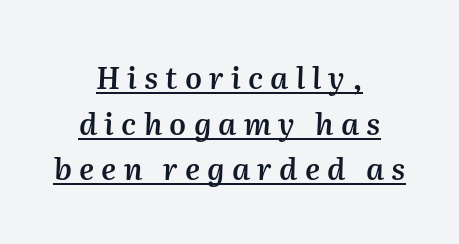
Emphasis-style slanted type is in use. Tracking value appears strongly positive — letters spread wide. This rendering uses center alignment, leaving both contours irregular but symmetric. Underlined type. Varying glyph widths throughout — classic text-font behaviour.
